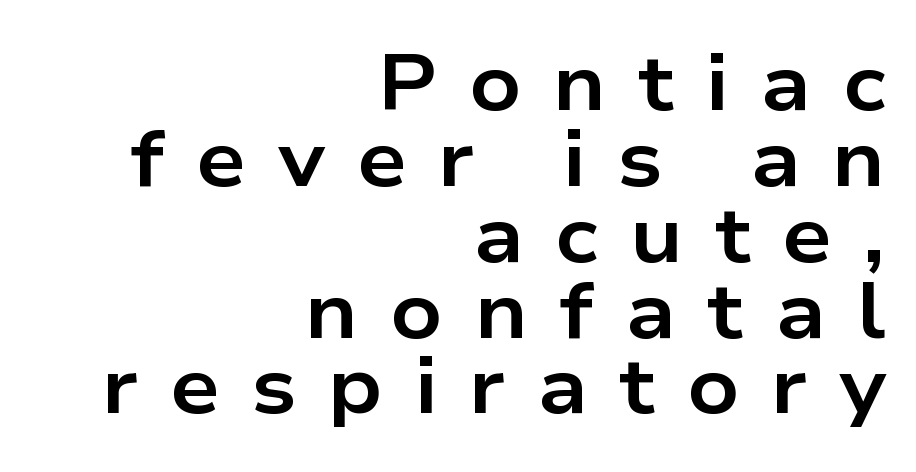
In terms of leading, this rendering errs on the cramped side. The space directly below the letters is spotless. Unlike a traditional serif, this face leaves its strokes unadorned. Substantial extra tracking has been applied to these lines. This rendering uses right alignment, leaving the left contour irregular. The rendering uses a bold face; every stroke is thick and dark.
